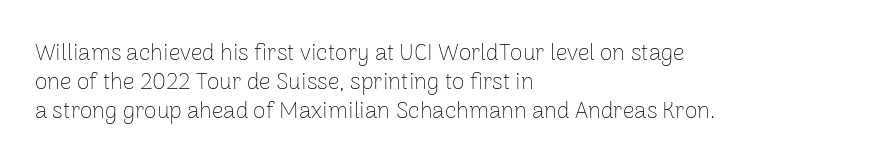
A typesetter would call this zero additional tracking. If you drew a line through each stem, it would be perfectly vertical. This block has exactly the height ordinary leading produces. Teacher's note: observe the even left margin — that is flush-left alignment. The area under the type is left untouched. This is not heavy type; no bold has been used.
